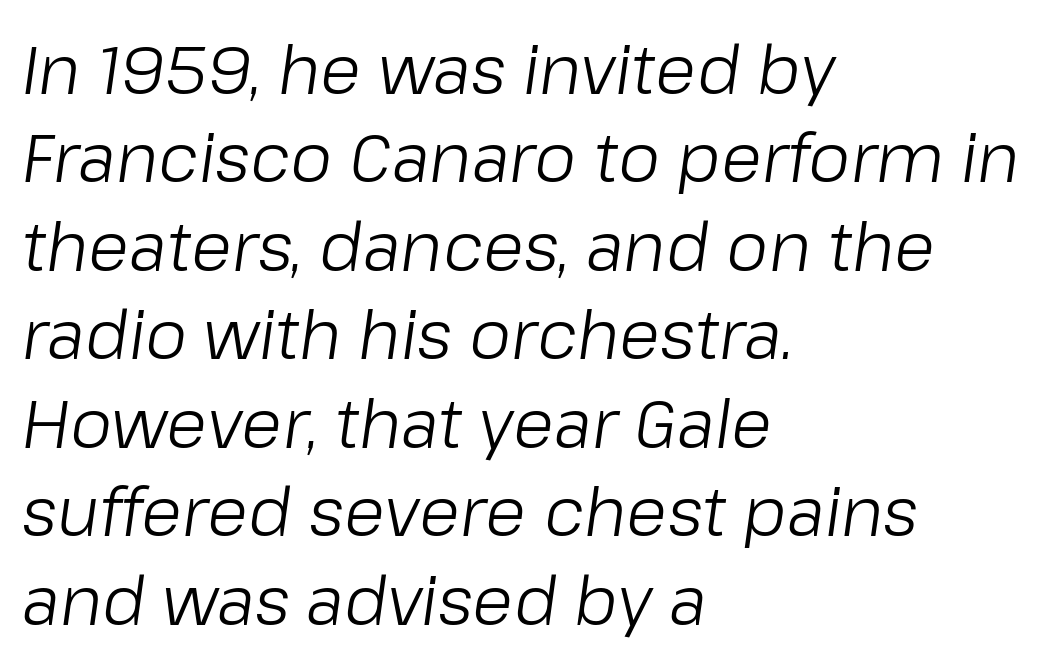
The image shows 67 px light type, italic (leaning right); set left-aligned, normal line spacing (1.32x), normal letter spacing, not underlined; low stroke contrast and a medium x-height.
